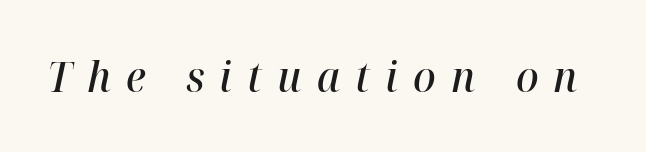
{"italic": "yes", "lean": "right", "slant_degrees": 12, "bold": "semi", "weight": "semibold", "width": "normal", "stroke_contrast": "high", "x_height": "medium", "monospaced": "no", "underline": "no", "letter_spacing": "wide", "letter_spacing_em": 0.36, "glyph_px": 42}
